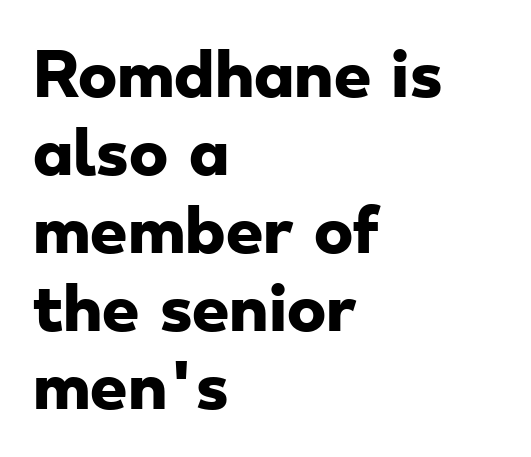
{"serif": "no", "bold": "yes", "weight": "heavy", "width": "wide", "stroke_contrast": "low", "x_height": "small", "monospaced": "no", "underline": "no", "align": "left", "line_spacing": "normal", "line_spacing_ratio": 1.32, "letter_spacing": "normal", "letter_spacing_em": 0.0, "glyph_px": 59}
